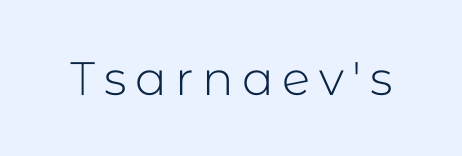
Q: Is the text bold? A: No.
Q: Is the text italic (slanted)? A: No, it is upright.
Q: Is the typeface a serif or a sans-serif typeface? A: Sans-serif.
Q: Is the text underlined? A: No.
Q: Width (condensed, normal, or wide)? A: Normal.
Q: Stroke contrast? A: Low.
Q: x-height? A: Medium.
Q: Monospaced? A: No.
